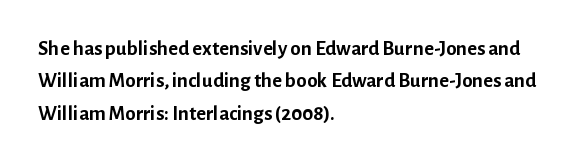
Q: Is the text bold? A: Yes.
Q: Is the text italic (slanted)? A: No, it is upright.
Q: Is the text underlined? A: No.
Q: How is the paragraph aligned? A: Left-aligned.
Q: Is the spacing between letters normal or unusually wide? A: Normal.
Q: Is the spacing between lines tight, normal or loose? A: Normal.
